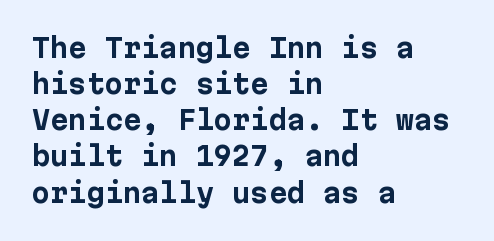
Q: Is the text bold? A: Yes.
Q: Is the text italic (slanted)? A: No, it is upright.
Q: Is the text underlined? A: No.
Q: How is the paragraph aligned? A: Left-aligned.
Q: Is the spacing between letters normal or unusually wide? A: Normal.
Q: Is the spacing between lines tight, normal or loose? A: Normal.
